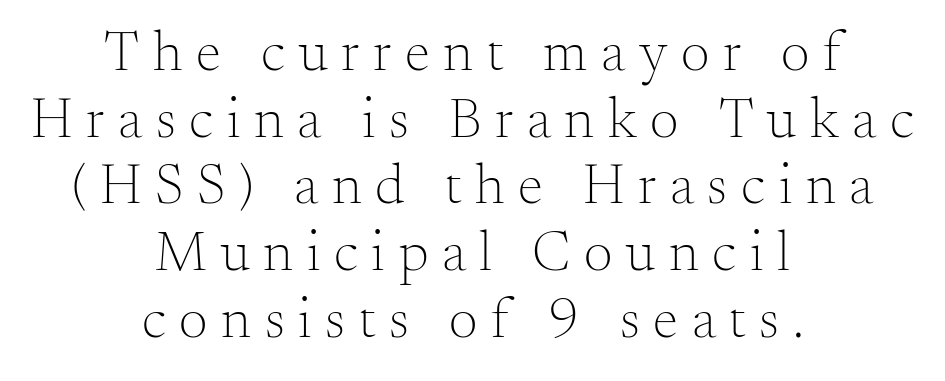
Q: Is the text bold? A: No.
Q: Is the text italic (slanted)? A: No, it is upright.
Q: Is the typeface a serif or a sans-serif typeface? A: Serif.
Q: Is the text underlined? A: No.
Q: How is the paragraph aligned? A: Centered.
Q: Is the spacing between letters normal or unusually wide? A: Unusually wide.
Q: Width (condensed, normal, or wide)? A: Normal.
Q: Stroke contrast? A: Medium.
Q: x-height? A: Small.
Q: Monospaced? A: No.
